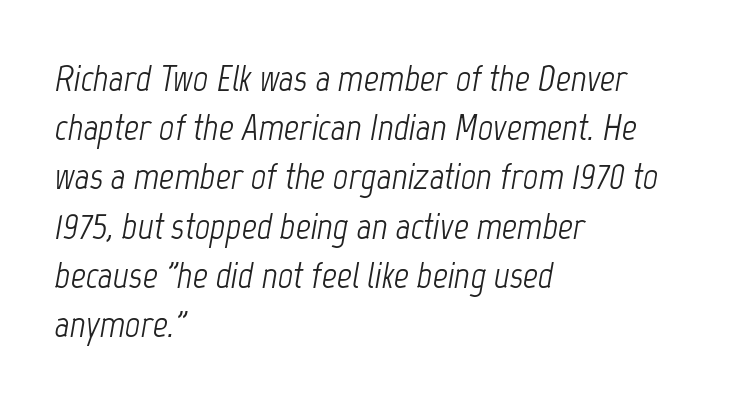
Q: Is the text bold? A: No.
Q: Is the text italic (slanted)? A: Yes, it leans right by about 12 degrees.
Q: Is the text underlined? A: No.
Q: How is the paragraph aligned? A: Left-aligned.
Q: Is the spacing between letters normal or unusually wide? A: Normal.
Q: Is the spacing between lines tight, normal or loose? A: Normal.
Q: Width (condensed, normal, or wide)? A: Condensed.
Q: Stroke contrast? A: Low.
Q: x-height? A: Medium.
Q: Monospaced? A: No.
